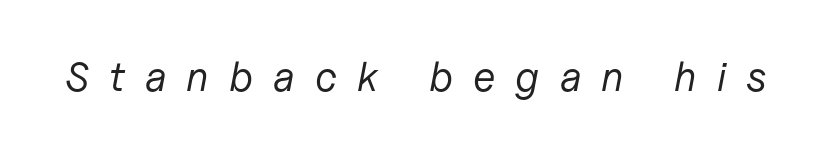
No heavy texture on the line: the type isn't bold. Posture: slanted. The rendering uses natural spacing where letterforms have individual widths. Check the space under the baseline: it is left empty.
